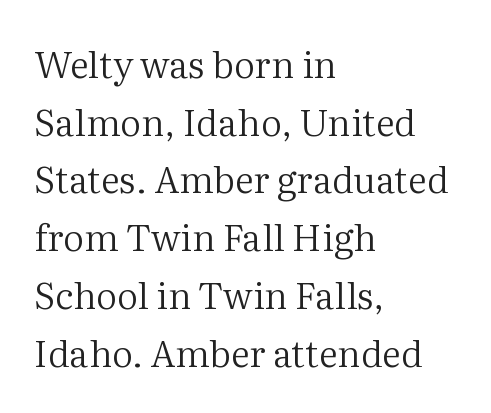
The image shows 37 px regular-weight serif type, upright; set left-aligned, normal line spacing (1.56x), normal letter spacing, not underlined; medium stroke contrast and a medium x-height.
